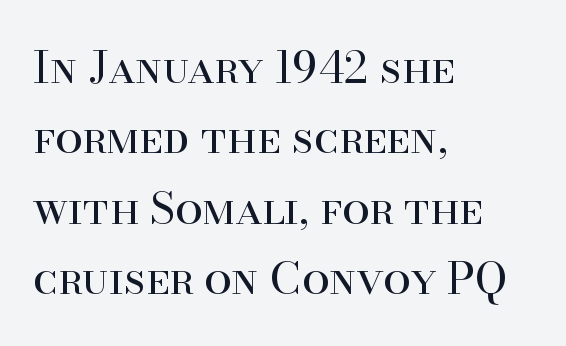
The passage is arranged the way most books set body copy — flush left. Anything drawn beneath the words? Only blank space. Nobody touched the tracking dial on this one. Looks like regular typesetting: each glyph gets only the width it needs.
